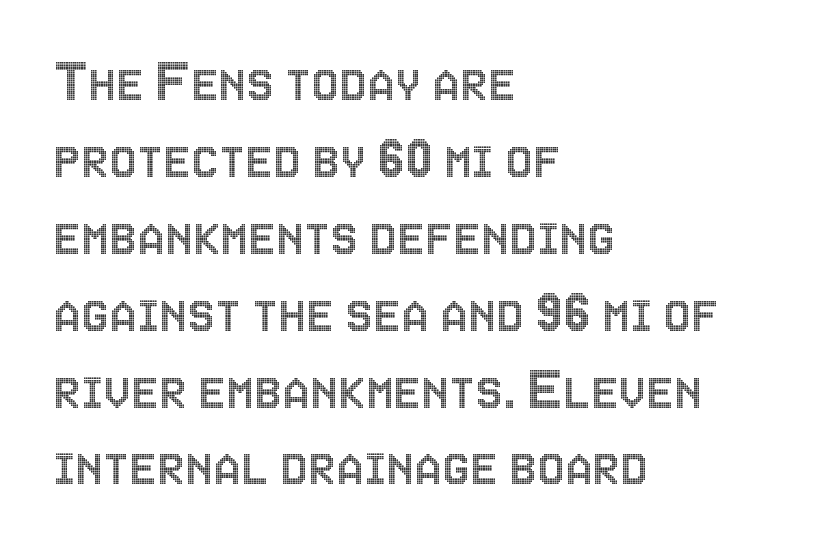
The image shows 62 px condensed type, upright; set left-aligned, line spacing 1.24x, normal letter spacing, not underlined; a large x-height.
